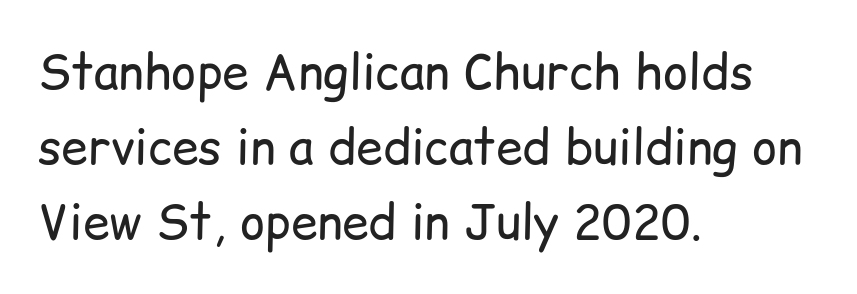
Q: Is the text bold? A: No.
Q: Is the text italic (slanted)? A: No, it is upright.
Q: Is the typeface a serif or a sans-serif typeface? A: Sans-serif.
Q: Is the text underlined? A: No.
Q: How is the paragraph aligned? A: Left-aligned.
Q: Is the spacing between letters normal or unusually wide? A: Normal.
Q: Is the spacing between lines tight, normal or loose? A: Normal.
Q: Width (condensed, normal, or wide)? A: Normal.
Q: Stroke contrast? A: Low.
Q: x-height? A: Medium.
Q: Monospaced? A: No.
